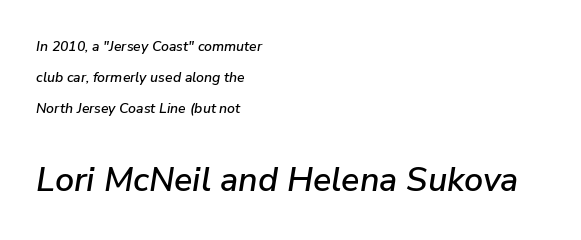
The space beneath each line is pristine and unruled. Inter-character spacing is left at the font's built-in metrics. Quick note: italic. The following chunk of copy outweighs the initial chunk in type size.
